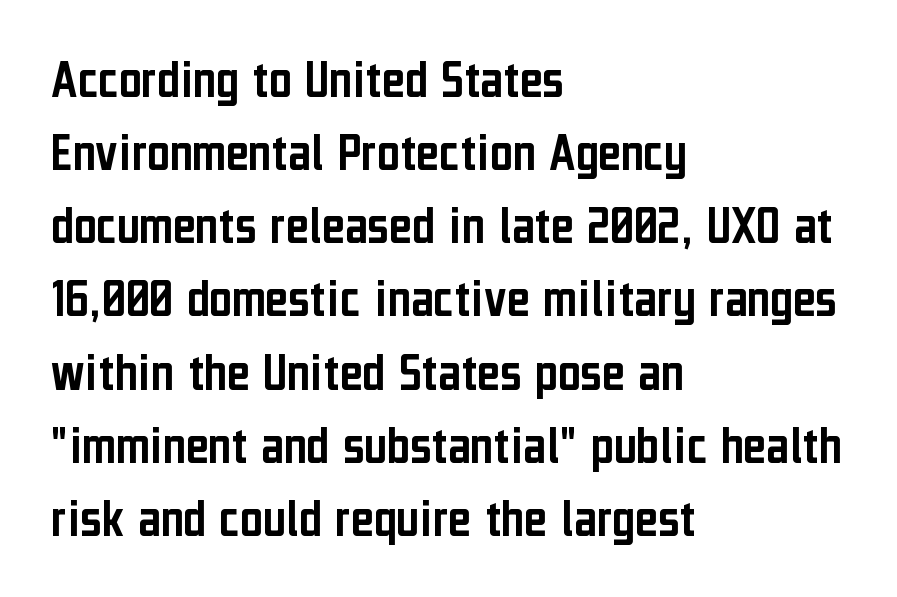
{"serif": "no", "italic": "no", "width": "condensed", "stroke_contrast": "low", "x_height": "medium", "monospaced": "no", "underline": "no", "align": "left", "line_spacing": "normal", "line_spacing_ratio": 1.33, "letter_spacing": "normal", "letter_spacing_em": 0.0, "glyph_px": 55}
